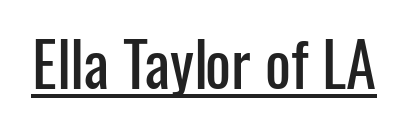
Q: Is the text italic (slanted)? A: No, it is upright.
Q: Is the typeface a serif or a sans-serif typeface? A: Sans-serif.
Q: Is the text underlined? A: Yes.
Q: Is the spacing between letters normal or unusually wide? A: Normal.
Q: Width (condensed, normal, or wide)? A: Condensed.
Q: Stroke contrast? A: Low.
Q: x-height? A: Medium.
Q: Monospaced? A: No.
